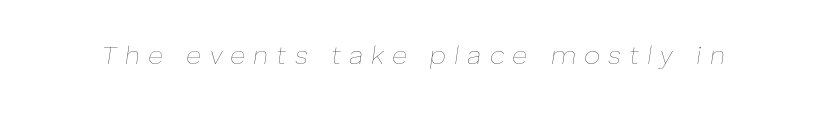
A quiet, ordinary-to-light weight characterises the typeface. The space beneath each line is pristine and unruled. How are the letters spaced? Widely, with obvious added tracking. Slanted lettering throughout.
